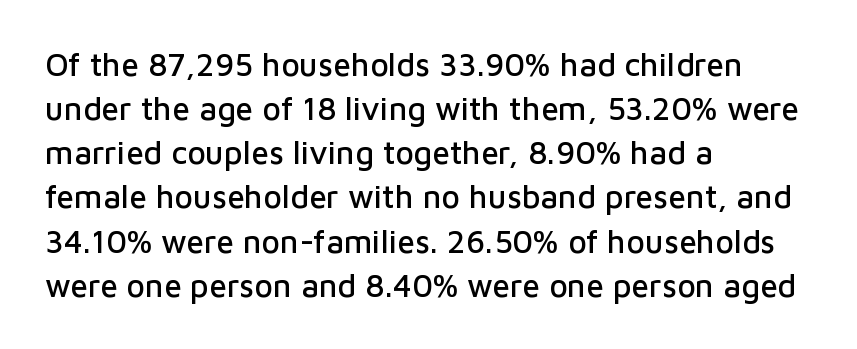
Short and long lines alike share a common starting point at left. Characters remain perfectly vertical along every line. Serifs: no, the terminals of the letterforms are clean. You could not count columns in this text — the font is proportionally spaced.
